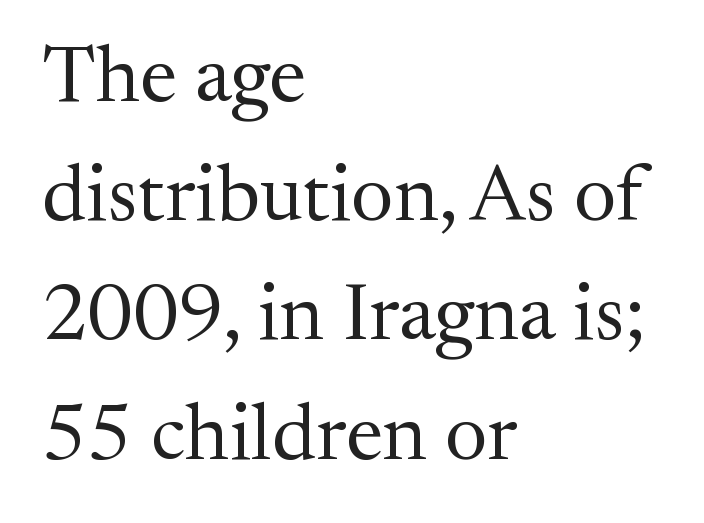
Q: Is the text bold? A: No.
Q: Is the text italic (slanted)? A: No, it is upright.
Q: Is the typeface a serif or a sans-serif typeface? A: Serif.
Q: Is the text underlined? A: No.
Q: How is the paragraph aligned? A: Left-aligned.
Q: Is the spacing between letters normal or unusually wide? A: Normal.
Q: Is the spacing between lines tight, normal or loose? A: Normal.
Q: Width (condensed, normal, or wide)? A: Normal.
Q: Stroke contrast? A: Medium.
Q: x-height? A: Medium.
Q: Monospaced? A: No.
